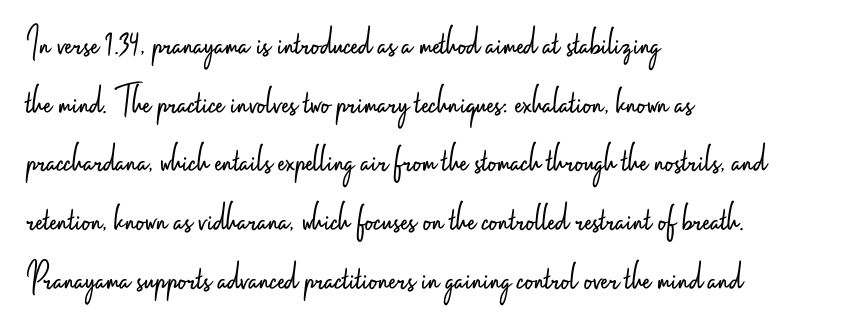
The image shows 41 px light, condensed sans-serif type; set left-aligned, normal line spacing (1.43x), normal letter spacing, not underlined; low stroke contrast and a small x-height.
